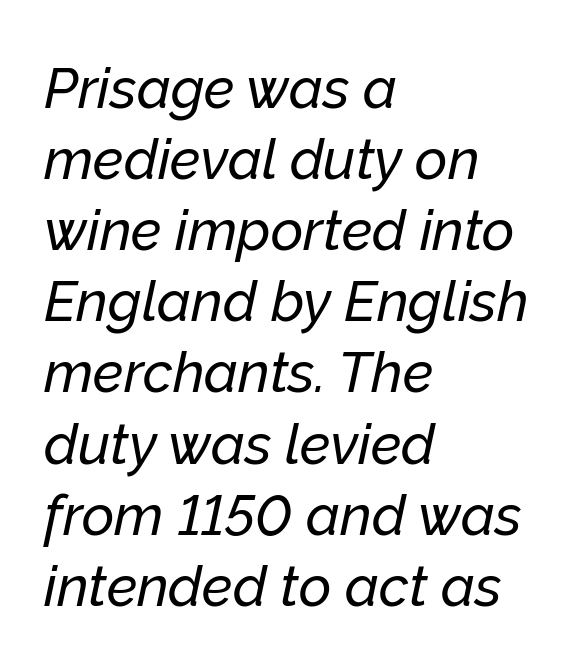
Q: Is the text italic (slanted)? A: Yes, it leans right by about 12 degrees.
Q: Is the text underlined? A: No.
Q: How is the paragraph aligned? A: Left-aligned.
Q: Is the spacing between letters normal or unusually wide? A: Normal.
Q: Is the spacing between lines tight, normal or loose? A: Normal.
Q: Width (condensed, normal, or wide)? A: Normal.
Q: Stroke contrast? A: Low.
Q: x-height? A: Medium.
Q: Monospaced? A: No.
